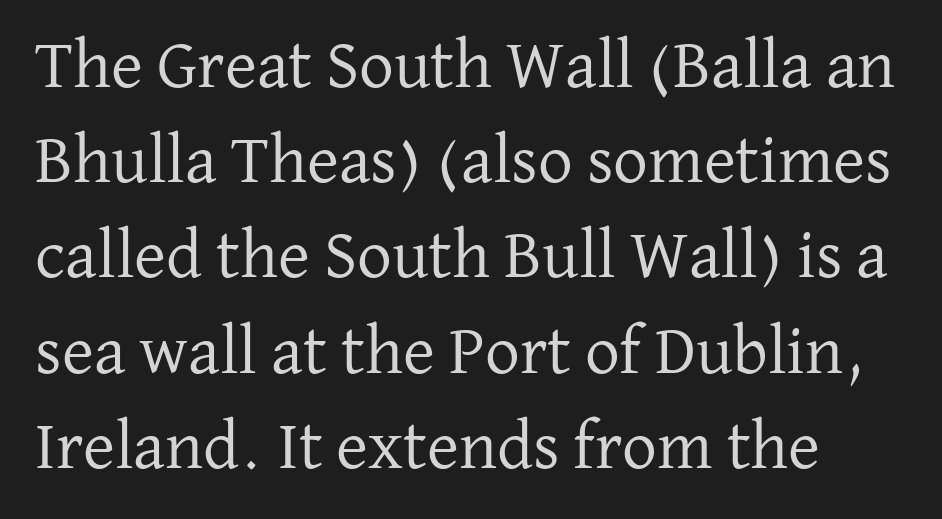
The image shows 69 px regular-weight serif type, upright; set normal line spacing (1.38x), normal letter spacing, not underlined; low stroke contrast and a medium x-height.
